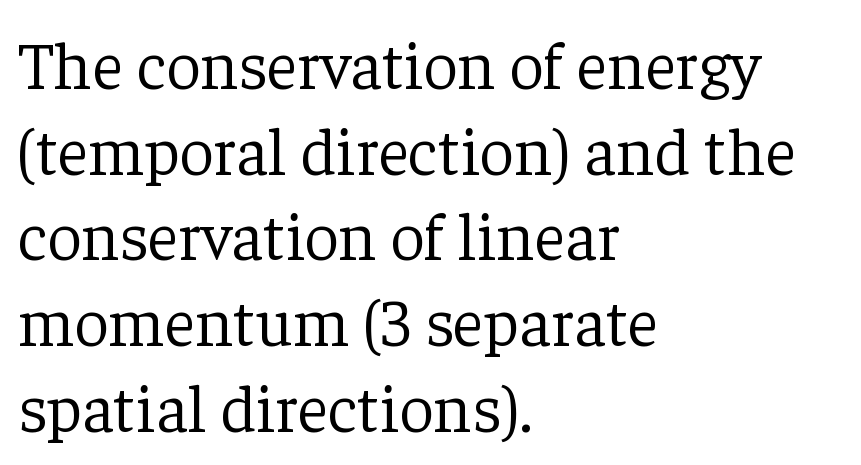
{"serif": "yes", "italic": "no", "bold": "no", "weight": "light", "width": "normal", "stroke_contrast": "low", "x_height": "medium", "monospaced": "no", "underline": "no", "align": "left", "line_spacing": "normal", "line_spacing_ratio": 1.26, "letter_spacing": "normal", "letter_spacing_em": 0.0, "glyph_px": 68}
